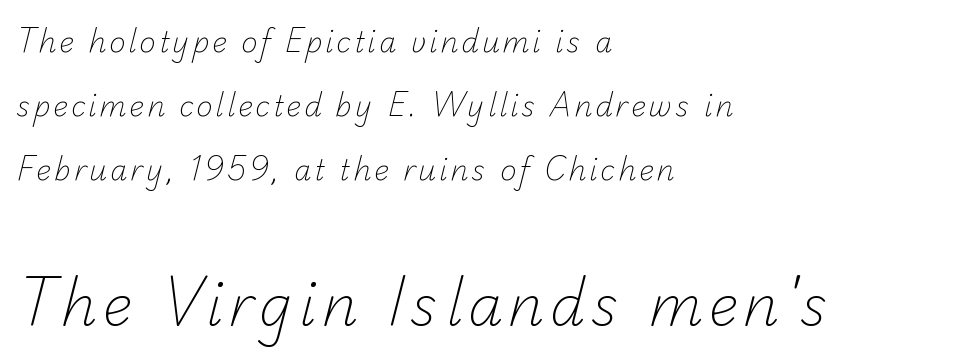
{"serif": "no", "bold": "no", "weight": "light", "width": "normal", "stroke_contrast": "low", "x_height": "small", "monospaced": "no", "underline": "no", "align": "left", "line_spacing": "loose", "line_spacing_ratio": 2.29, "larger_block": "second", "size_ratio": 2.0, "glyph_px": 56}
